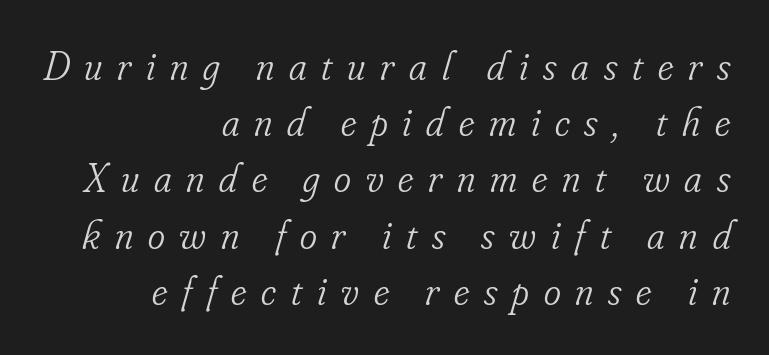
Q: Is the text bold? A: No.
Q: Is the text italic (slanted)? A: Yes, it leans right by about 16 degrees.
Q: Is the typeface a serif or a sans-serif typeface? A: Serif.
Q: Is the text underlined? A: No.
Q: How is the paragraph aligned? A: Right-aligned.
Q: Is the spacing between letters normal or unusually wide? A: Unusually wide.
Q: Is the spacing between lines tight, normal or loose? A: Normal.
Q: Width (condensed, normal, or wide)? A: Condensed.
Q: Stroke contrast? A: Low.
Q: x-height? A: Small.
Q: Monospaced? A: No.
